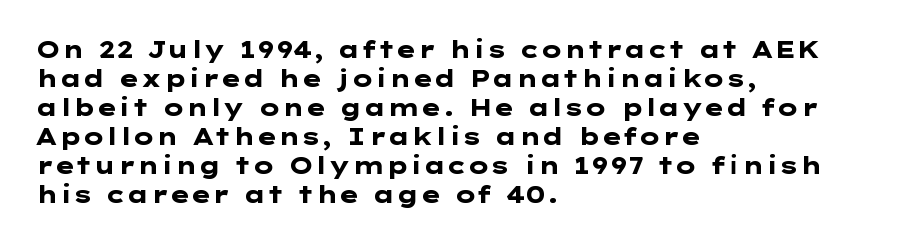
{"italic": "no", "bold": "yes", "underline": "no", "align": "left", "line_spacing": "normal", "line_spacing_ratio": 1.26, "letter_spacing": "normal", "letter_spacing_em": 0.0, "glyph_px": 23}
